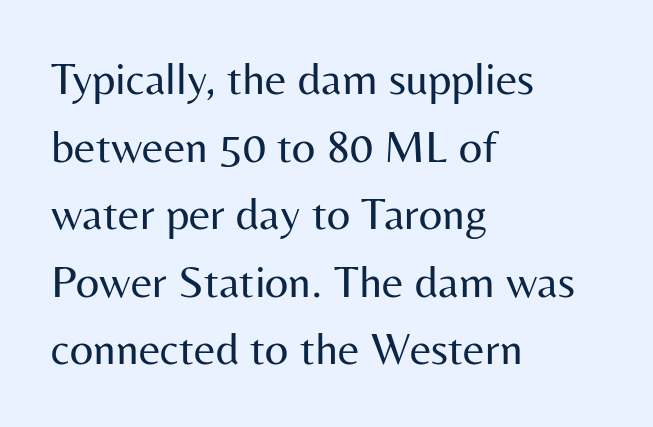
The passage is arranged the way most books set body copy — flush left. Tracking here is standard; glyphs follow each other at the usual distance. The type family on display is of the sans-serif kind. The lettering stays uniformly vertical, giving the passage a roman look. Students, observe: this is what conventionally led text looks like.
